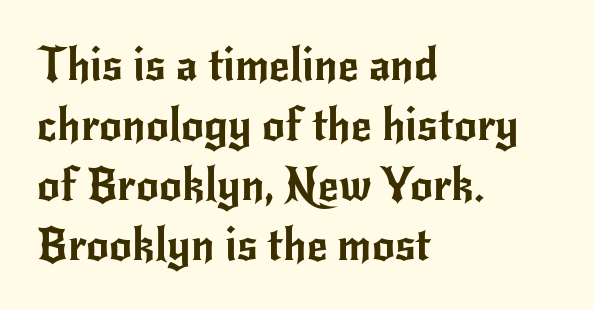
Q: Is the text italic (slanted)? A: No, it is upright.
Q: Is the typeface a serif or a sans-serif typeface? A: Sans-serif.
Q: Is the text underlined? A: No.
Q: How is the paragraph aligned? A: Left-aligned.
Q: Is the spacing between letters normal or unusually wide? A: Normal.
Q: Is the spacing between lines tight, normal or loose? A: Normal.
Q: Width (condensed, normal, or wide)? A: Normal.
Q: Stroke contrast? A: Low.
Q: x-height? A: Small.
Q: Monospaced? A: No.
